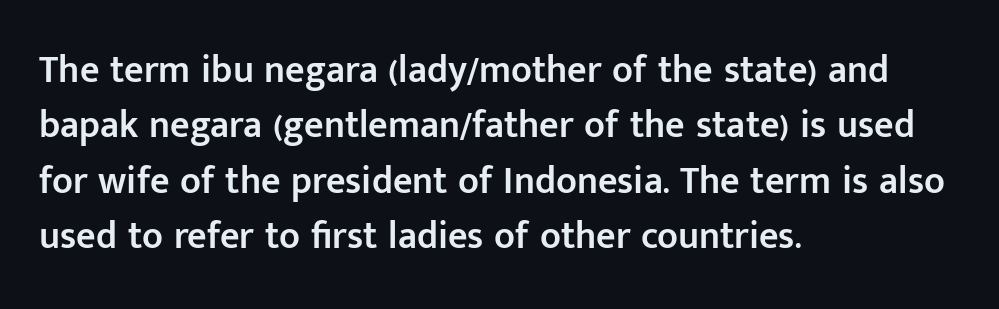
The image shows 38 px semibold sans-serif type, upright; set left-aligned, normal line spacing (1.46x), normal letter spacing, not underlined; low stroke contrast and a medium x-height.
